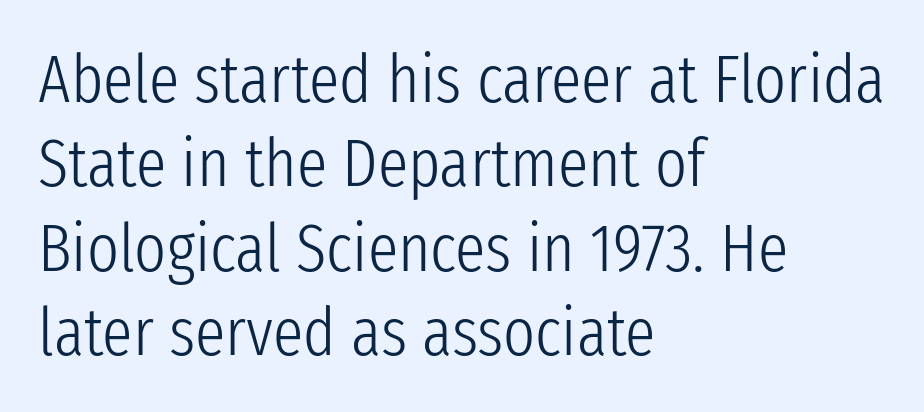
The image shows 68 px light, condensed sans-serif type, upright; set left-aligned, line spacing 1.24x, normal letter spacing, not underlined; low stroke contrast and a medium x-height.
